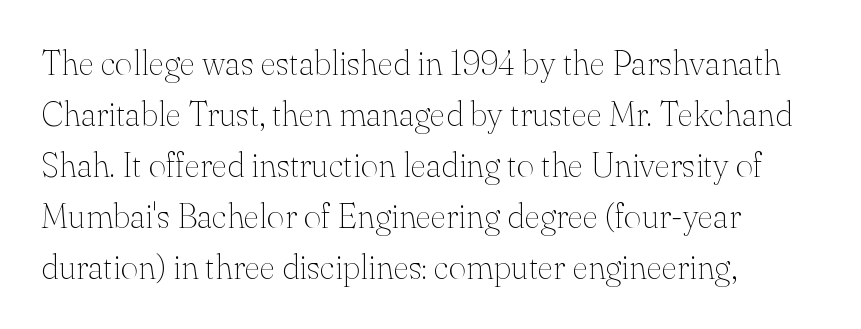
Nobody drew a line under any word here. Nothing unusual about the tracking: characters are spaced as the font intends. Does the type have serifs? Yes, each stem ends in a small foot. Regarding leading, the lines here are spaced in the standard way. Proportional: the letters do not fall into vertical columns.
